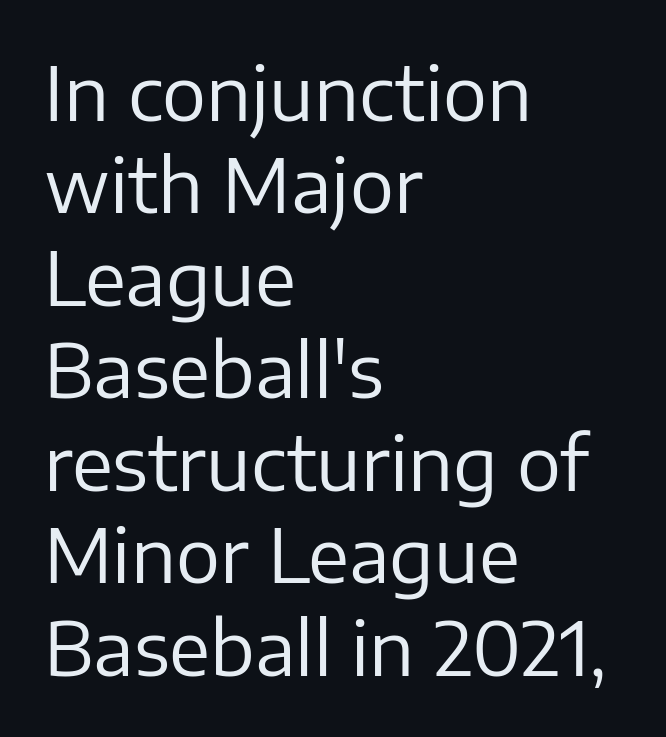
Q: Is the text bold? A: No.
Q: Is the text italic (slanted)? A: No, it is upright.
Q: Is the typeface a serif or a sans-serif typeface? A: Sans-serif.
Q: Is the text underlined? A: No.
Q: How is the paragraph aligned? A: Left-aligned.
Q: Is the spacing between letters normal or unusually wide? A: Normal.
Q: Is the spacing between lines tight, normal or loose? A: Normal.
Q: Width (condensed, normal, or wide)? A: Normal.
Q: Stroke contrast? A: Low.
Q: x-height? A: Medium.
Q: Monospaced? A: No.
